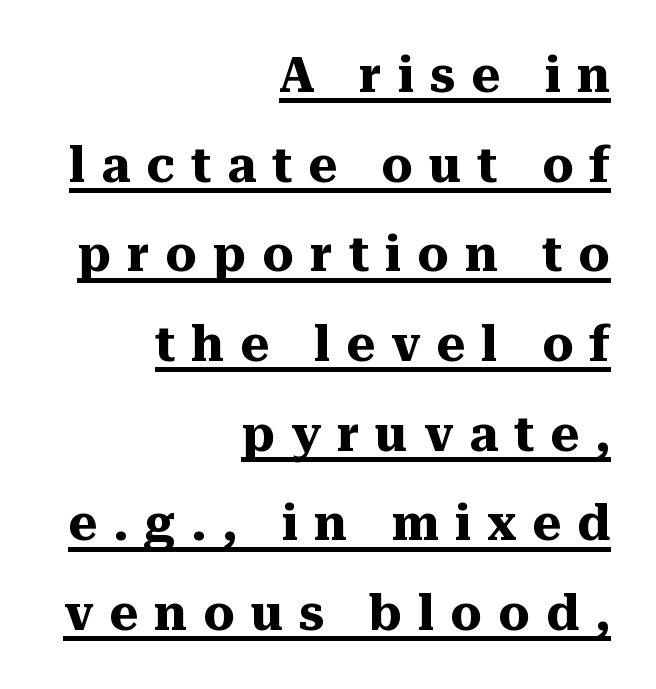
Q: Is the text bold? A: Yes.
Q: Is the text italic (slanted)? A: No, it is upright.
Q: Is the typeface a serif or a sans-serif typeface? A: Serif.
Q: Is the text underlined? A: Yes.
Q: How is the paragraph aligned? A: Right-aligned.
Q: Is the spacing between letters normal or unusually wide? A: Unusually wide.
Q: Width (condensed, normal, or wide)? A: Normal.
Q: Stroke contrast? A: Medium.
Q: x-height? A: Medium.
Q: Monospaced? A: No.
